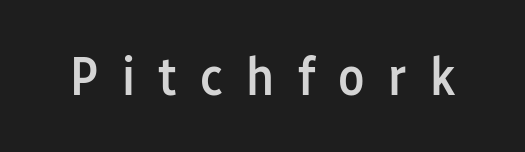
The image shows 54 px semibold, condensed sans-serif type, upright; set unusually wide letter spacing (+0.43 em), not underlined; low stroke contrast and a medium x-height.
